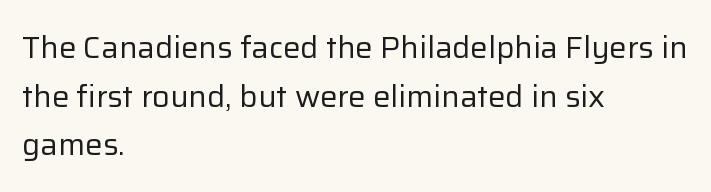
{"serif": "no", "italic": "no", "bold": "no", "weight": "regular", "width": "normal", "stroke_contrast": "low", "x_height": "medium", "monospaced": "no", "underline": "no", "align": "left", "line_spacing": "normal", "line_spacing_ratio": 1.57, "letter_spacing": "normal", "letter_spacing_em": 0.0, "glyph_px": 31}
